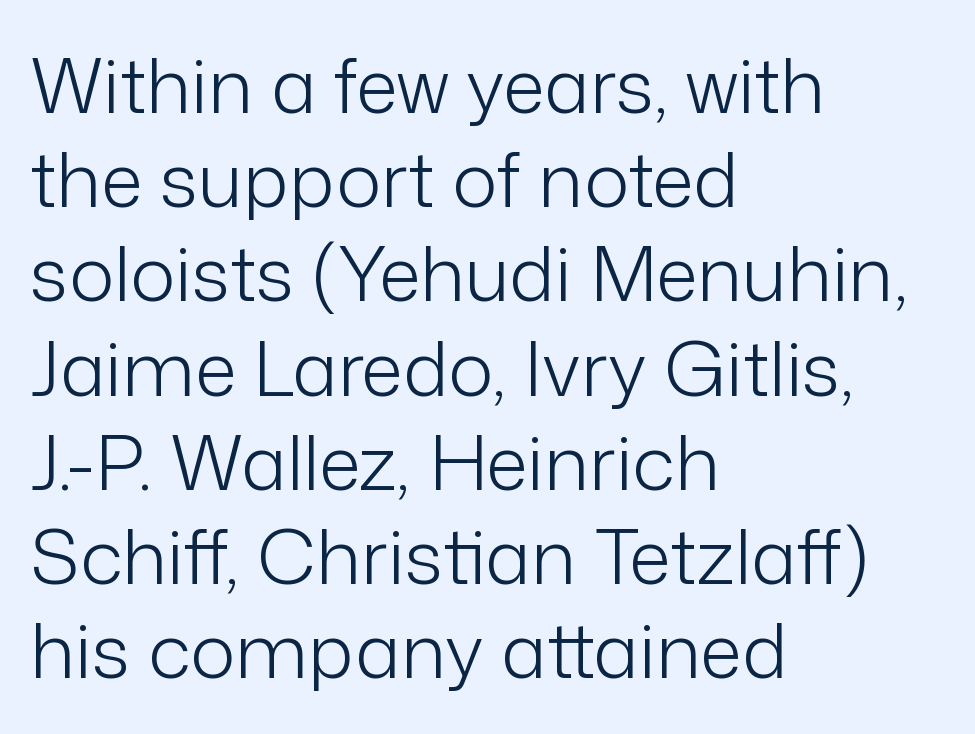
Q: Is the text bold? A: No.
Q: Is the text italic (slanted)? A: No, it is upright.
Q: Is the typeface a serif or a sans-serif typeface? A: Sans-serif.
Q: Is the text underlined? A: No.
Q: How is the paragraph aligned? A: Left-aligned.
Q: Is the spacing between letters normal or unusually wide? A: Normal.
Q: Width (condensed, normal, or wide)? A: Normal.
Q: Stroke contrast? A: Low.
Q: x-height? A: Medium.
Q: Monospaced? A: No.
